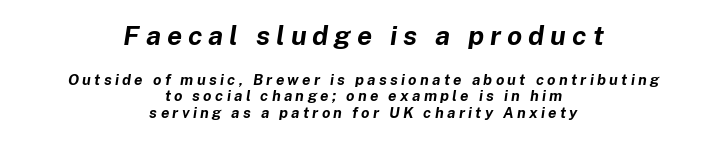
{"italic": "yes", "lean": "right", "slant_degrees": 8, "bold": "yes", "underline": "no", "align": "center", "line_spacing": "tight", "line_spacing_ratio": 1.09, "letter_spacing": "wide", "letter_spacing_em": 0.22, "larger_block": "first", "size_ratio": 1.8, "glyph_px": 27}
